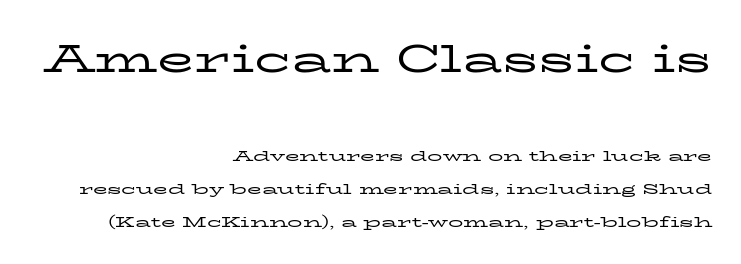
{"serif": "yes", "italic": "no", "bold": "no", "weight": "regular", "width": "wide", "stroke_contrast": "low", "x_height": "medium", "monospaced": "no", "underline": "no", "align": "right", "line_spacing": "loose", "line_spacing_ratio": 2.22, "letter_spacing": "normal", "letter_spacing_em": 0.0, "larger_block": "first", "size_ratio": 2.53, "glyph_px": 38}
